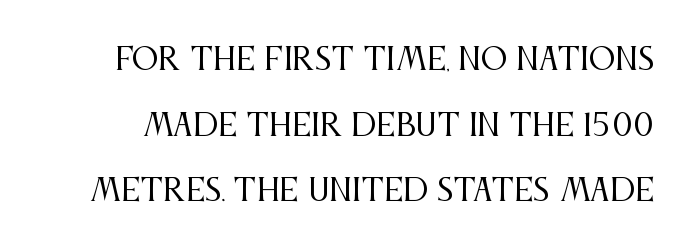
{"serif": "yes", "italic": "no", "bold": "no", "weight": "regular", "width": "condensed", "stroke_contrast": "medium", "x_height": "large", "monospaced": "no", "underline": "no", "line_spacing": "loose", "line_spacing_ratio": 2.19, "letter_spacing": "normal", "letter_spacing_em": 0.0, "glyph_px": 30}
